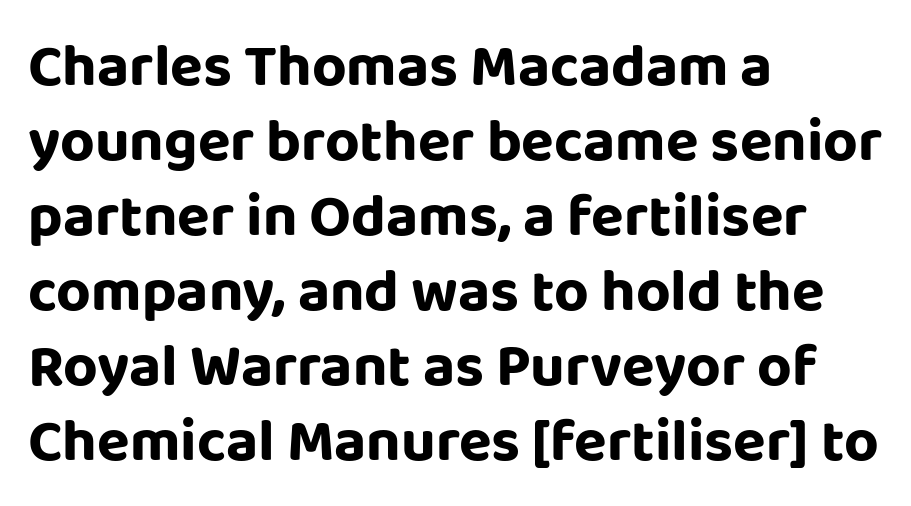
Q: Is the text italic (slanted)? A: No, it is upright.
Q: Is the typeface a serif or a sans-serif typeface? A: Sans-serif.
Q: Is the text underlined? A: No.
Q: How is the paragraph aligned? A: Left-aligned.
Q: Is the spacing between letters normal or unusually wide? A: Normal.
Q: Is the spacing between lines tight, normal or loose? A: Normal.
Q: Width (condensed, normal, or wide)? A: Normal.
Q: Stroke contrast? A: Low.
Q: x-height? A: Large.
Q: Monospaced? A: No.
